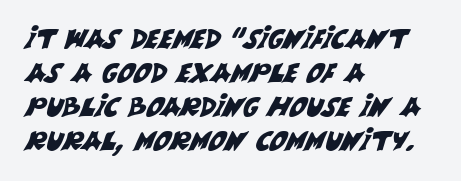
These lines keep a tight, regular rhythm from letter to letter. Notice how descenders clear the ascenders below comfortably — that's standard leading. Clear beneath every line of the passage. Compared with a centered layout, this one pins lines to the left instead.
